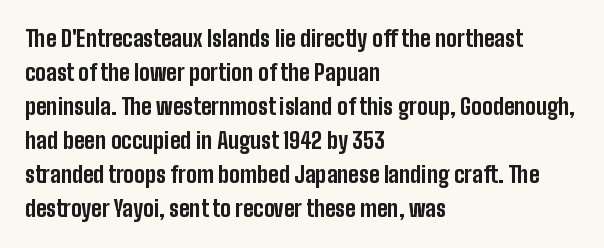
The image shows 22 px bold type, upright; set left-aligned, normal line spacing (1.55x), normal letter spacing, not underlined.
